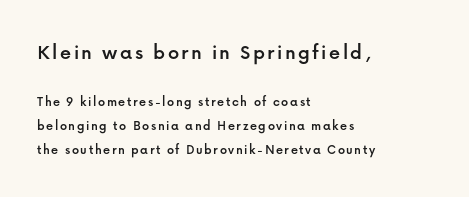
The image shows 22 px text type, upright; set left-aligned, line spacing 1.71x, not underlined; the first (top) block is 1.57x larger.
